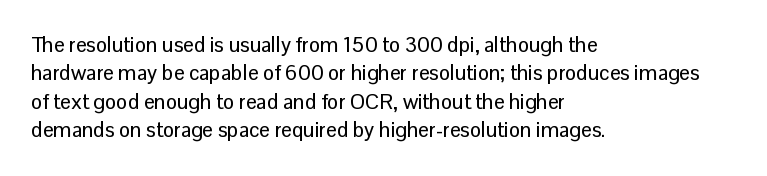
{"italic": "no", "underline": "no", "align": "left", "line_spacing": "normal", "line_spacing_ratio": 1.35, "letter_spacing": "normal", "letter_spacing_em": 0.0, "glyph_px": 21}
